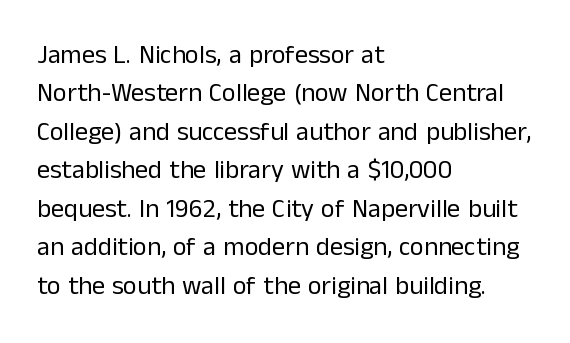
{"italic": "no", "bold": "no", "underline": "no", "align": "left", "line_spacing": "normal", "line_spacing_ratio": 1.48, "letter_spacing": "normal", "letter_spacing_em": 0.0, "glyph_px": 26}
